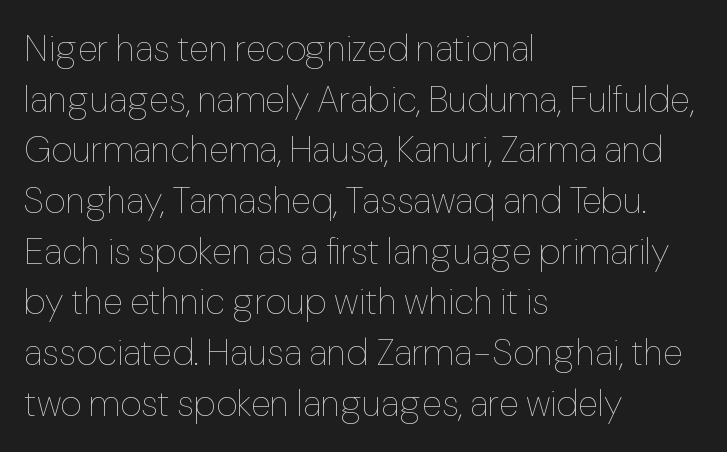
Q: Is the text bold? A: No.
Q: Is the text italic (slanted)? A: No, it is upright.
Q: Is the text underlined? A: No.
Q: How is the paragraph aligned? A: Left-aligned.
Q: Is the spacing between letters normal or unusually wide? A: Normal.
Q: Is the spacing between lines tight, normal or loose? A: Normal.
Q: Width (condensed, normal, or wide)? A: Normal.
Q: Stroke contrast? A: Low.
Q: x-height? A: Medium.
Q: Monospaced? A: No.
